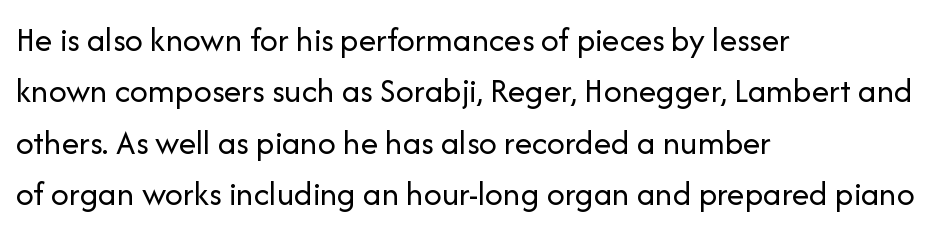
The image shows 35 px regular-weight sans-serif type, upright; set left-aligned, normal line spacing (1.47x), normal letter spacing, not underlined; low stroke contrast and a medium x-height.
